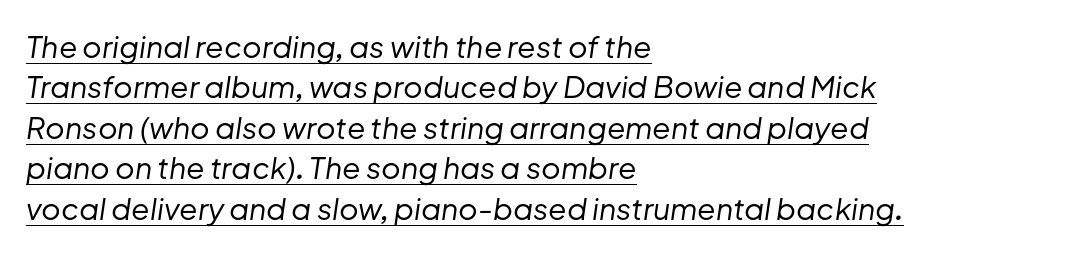
Does extra space separate the letters? No, they use regular spacing. A student would call this left alignment; a typographer would say flush left, rag right. Is the type heavy? It reads as light-to-regular instead. The face used here is proportionally spaced, like ordinary book or web type. Leading: standard. Underlined type.
